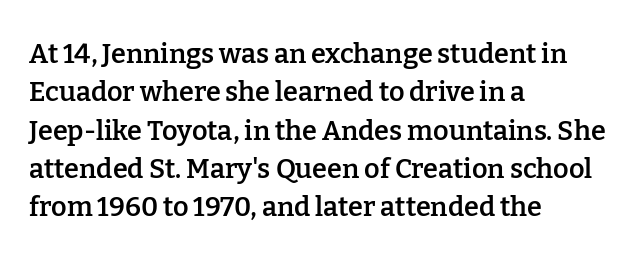
Q: Is the text bold? A: Semi-bold.
Q: Is the text italic (slanted)? A: No, it is upright.
Q: Is the text underlined? A: No.
Q: How is the paragraph aligned? A: Left-aligned.
Q: Is the spacing between letters normal or unusually wide? A: Normal.
Q: Is the spacing between lines tight, normal or loose? A: Normal.
